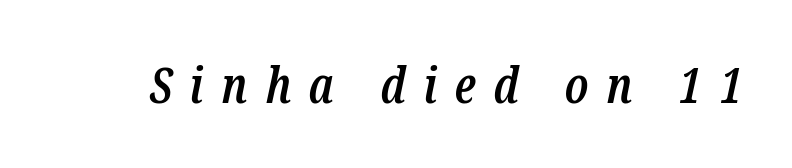
Q: Is the text bold? A: Semi-bold.
Q: Is the text italic (slanted)? A: Yes, it leans right by about 12 degrees.
Q: Is the typeface a serif or a sans-serif typeface? A: Serif.
Q: Is the text underlined? A: No.
Q: Is the spacing between letters normal or unusually wide? A: Unusually wide.
Q: Width (condensed, normal, or wide)? A: Condensed.
Q: Stroke contrast? A: Low.
Q: x-height? A: Medium.
Q: Monospaced? A: No.
